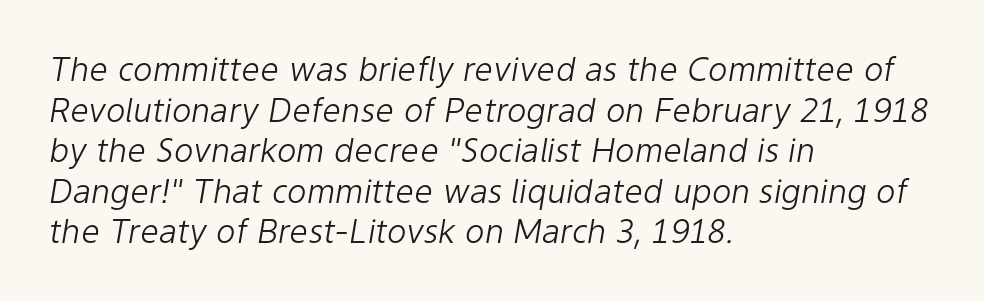
{"italic": "yes", "lean": "right", "slant_degrees": 9, "bold": "no", "weight": "light", "width": "normal", "stroke_contrast": "low", "x_height": "medium", "monospaced": "no", "underline": "no", "align": "left", "line_spacing_ratio": 1.23, "letter_spacing": "normal", "letter_spacing_em": 0.0, "glyph_px": 33}
